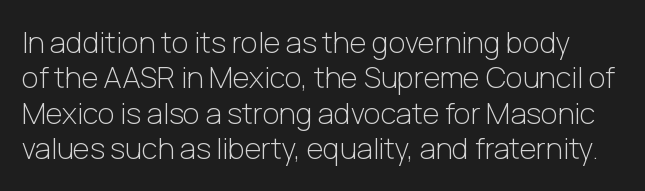
The image shows 29 px light sans-serif type, upright; set line spacing 1.22x, normal letter spacing, not underlined; low stroke contrast and a medium x-height.
